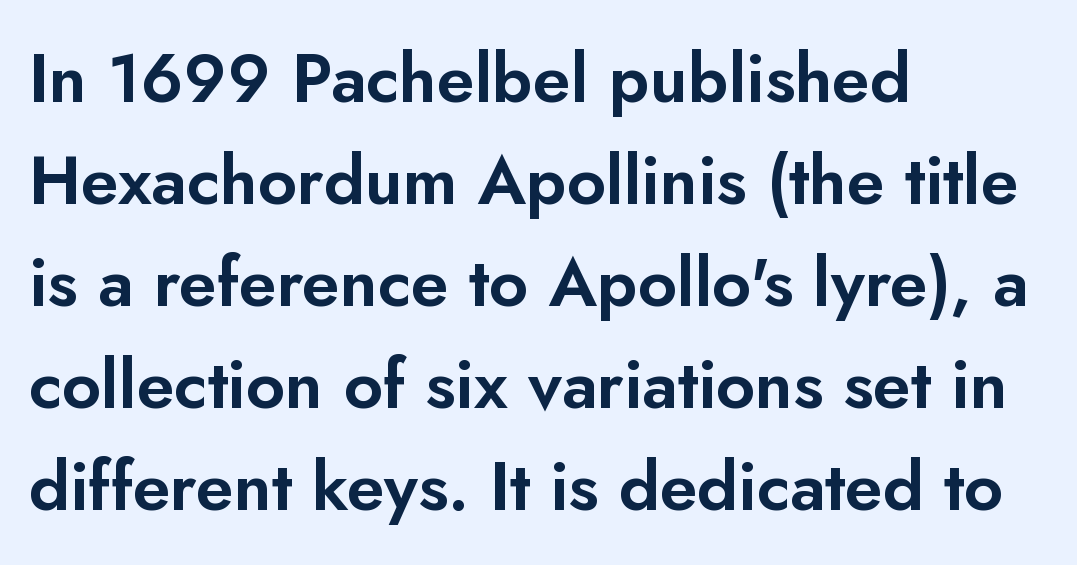
Regarding leading, the lines here are spaced in the standard way. Anything drawn beneath the words? Only blank space. The lines in this sample share a left origin and differ only in where they stop. What kind of face is this? One without serifs — a sans.
